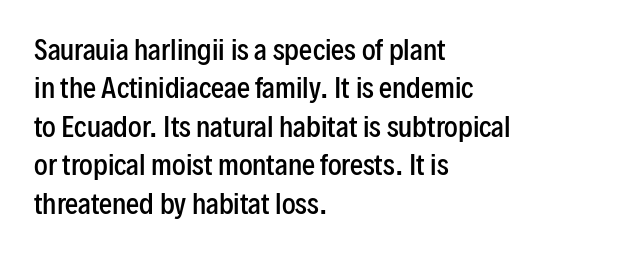
Q: Is the text bold? A: Semi-bold.
Q: Is the text italic (slanted)? A: No, it is upright.
Q: Is the text underlined? A: No.
Q: How is the paragraph aligned? A: Left-aligned.
Q: Is the spacing between letters normal or unusually wide? A: Normal.
Q: Is the spacing between lines tight, normal or loose? A: Normal.
